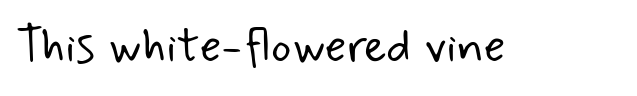
Q: Is the text bold? A: No.
Q: Is the typeface a serif or a sans-serif typeface? A: Sans-serif.
Q: Is the text underlined? A: No.
Q: Is the spacing between letters normal or unusually wide? A: Normal.
Q: Width (condensed, normal, or wide)? A: Normal.
Q: Stroke contrast? A: Low.
Q: x-height? A: Small.
Q: Monospaced? A: No.
